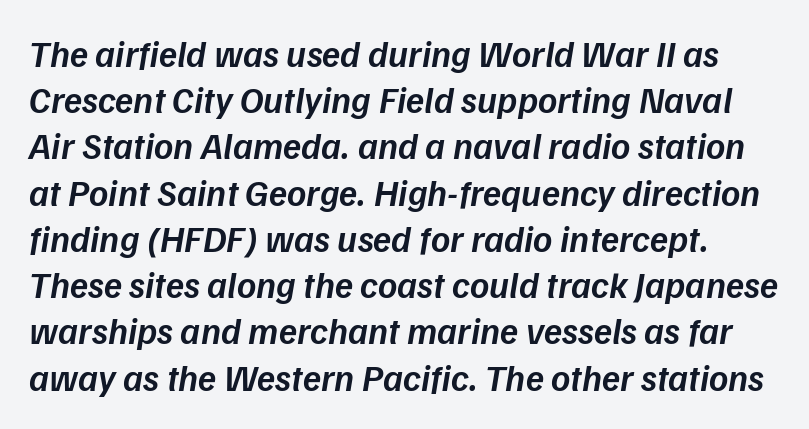
The image shows 37 px semibold type, italic (leaning right); set normal line spacing (1.25x), normal letter spacing, not underlined; low stroke contrast and a medium x-height.
